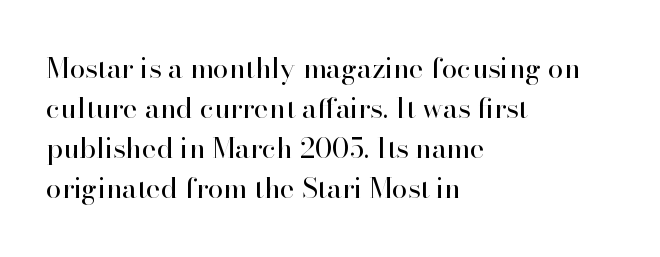
Q: Is the text bold? A: No.
Q: Is the text italic (slanted)? A: No, it is upright.
Q: Is the typeface a serif or a sans-serif typeface? A: Serif.
Q: Is the text underlined? A: No.
Q: How is the paragraph aligned? A: Left-aligned.
Q: Is the spacing between letters normal or unusually wide? A: Normal.
Q: Is the spacing between lines tight, normal or loose? A: Normal.
Q: Width (condensed, normal, or wide)? A: Normal.
Q: Stroke contrast? A: High.
Q: x-height? A: Small.
Q: Monospaced? A: No.
